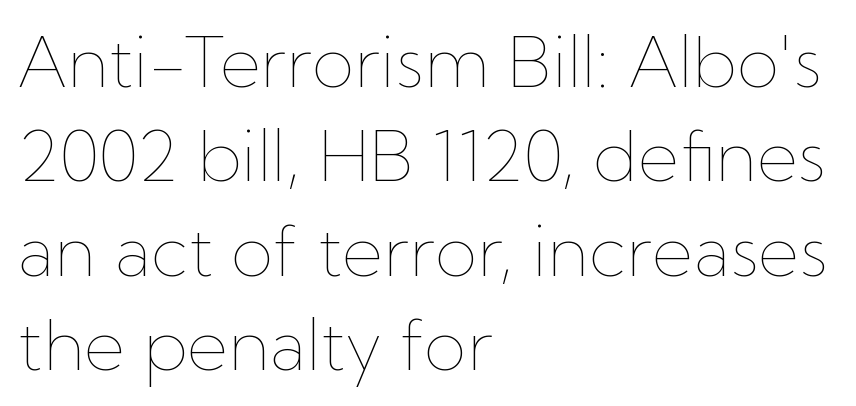
Varying glyph widths throughout — classic text-font behaviour. Honestly, there is no underline to notice here at all. If you drew a line through each stem, it would be perfectly vertical. Stems and bowls with no extra thickness — not bold.
